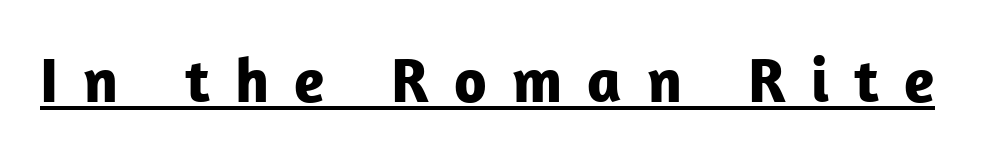
Q: Is the text bold? A: Yes.
Q: Is the text italic (slanted)? A: No, it is upright.
Q: Is the typeface a serif or a sans-serif typeface? A: Sans-serif.
Q: Is the text underlined? A: Yes.
Q: Is the spacing between letters normal or unusually wide? A: Unusually wide.
Q: Width (condensed, normal, or wide)? A: Normal.
Q: Stroke contrast? A: Low.
Q: x-height? A: Medium.
Q: Monospaced? A: No.
